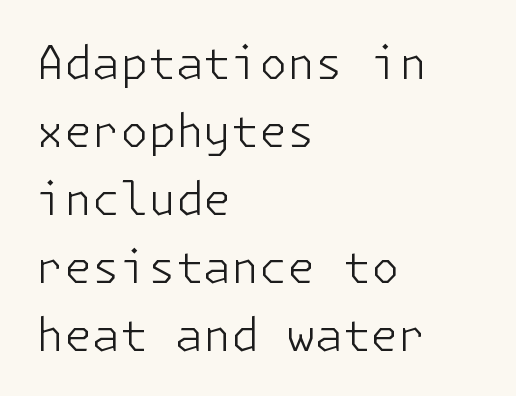
{"serif": "no", "italic": "no", "bold": "no", "weight": "light", "width": "normal", "stroke_contrast": "low", "x_height": "medium", "underline": "no", "align": "left", "line_spacing": "normal", "line_spacing_ratio": 1.51, "letter_spacing": "normal", "letter_spacing_em": 0.0, "glyph_px": 45}
